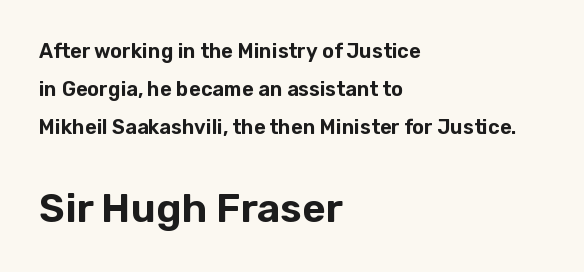
Q: Is the text italic (slanted)? A: No, it is upright.
Q: Is the typeface a serif or a sans-serif typeface? A: Sans-serif.
Q: Is the text underlined? A: No.
Q: How is the paragraph aligned? A: Left-aligned.
Q: Is the spacing between letters normal or unusually wide? A: Normal.
Q: Which block of text is set in a larger size, the first (top) or the second (bottom)? A: The second (bottom) one.
Q: Width (condensed, normal, or wide)? A: Normal.
Q: Stroke contrast? A: Low.
Q: x-height? A: Medium.
Q: Monospaced? A: No.
